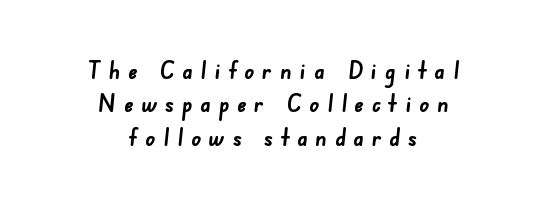
{"bold": "yes", "underline": "no", "align": "center", "line_spacing": "normal", "line_spacing_ratio": 1.39, "letter_spacing": "wide", "letter_spacing_em": 0.33, "glyph_px": 24}
